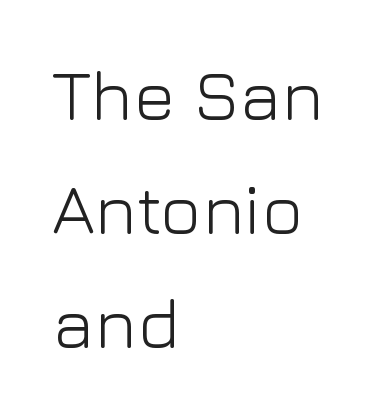
The image shows 70 px light sans-serif type, upright; set left-aligned, normal line spacing (1.63x), normal letter spacing, not underlined; low stroke contrast and a medium x-height.
